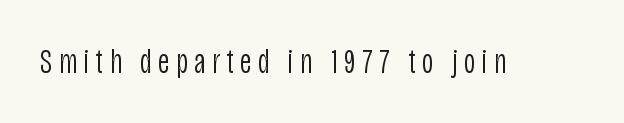
{"serif": "no", "italic": "no", "bold": "no", "weight": "light", "width": "condensed", "stroke_contrast": "low", "x_height": "large", "monospaced": "no", "underline": "no", "glyph_px": 35}
